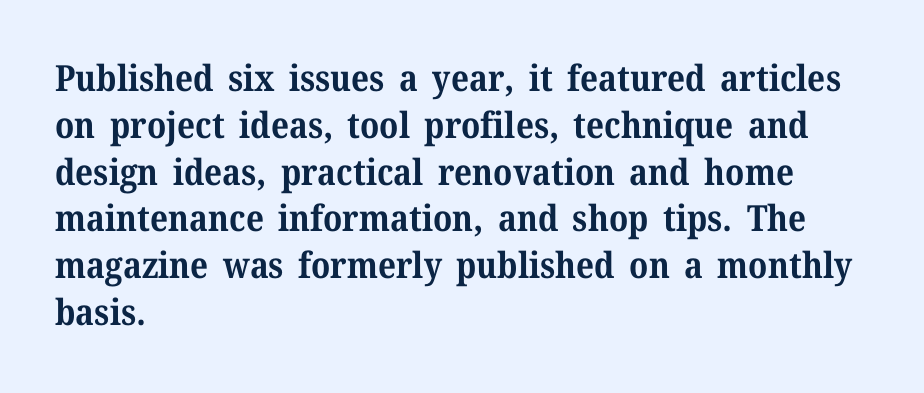
{"serif": "yes", "italic": "no", "bold": "yes", "weight": "bold", "width": "normal", "stroke_contrast": "medium", "x_height": "medium", "monospaced": "no", "underline": "no", "align": "left", "line_spacing": "normal", "line_spacing_ratio": 1.3, "letter_spacing": "normal", "letter_spacing_em": 0.0, "glyph_px": 36}
